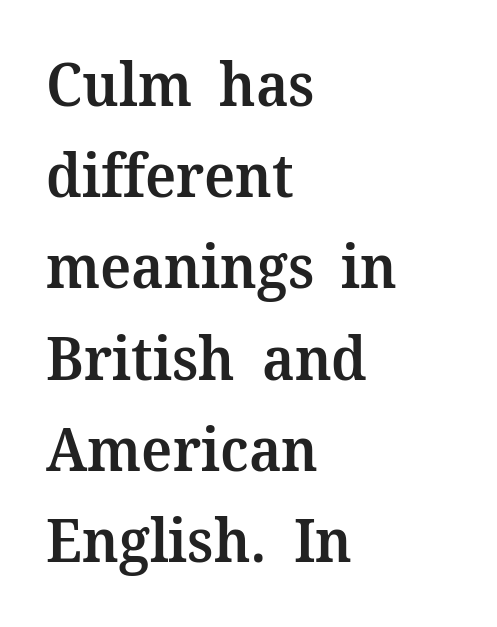
The image shows 60 px semibold serif type, upright; set left-aligned, normal line spacing (1.52x), normal letter spacing, not underlined; medium stroke contrast and a medium x-height.
